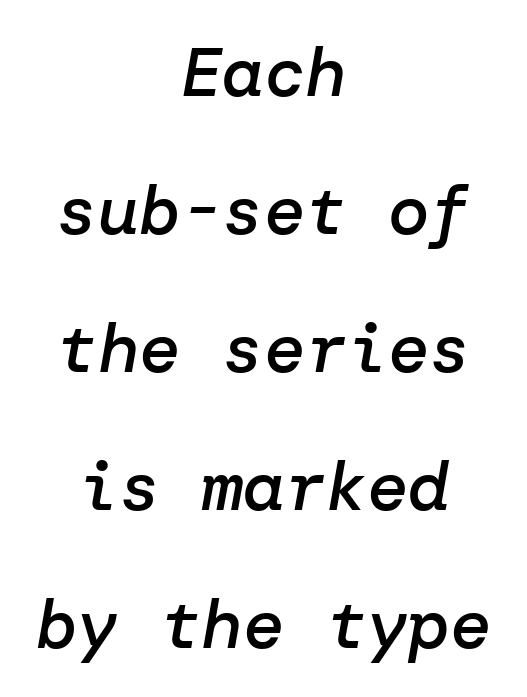
Q: Is the text bold? A: Semi-bold.
Q: Is the text italic (slanted)? A: Yes, it leans right by about 10 degrees.
Q: Is the text underlined? A: No.
Q: How is the paragraph aligned? A: Centered.
Q: Is the spacing between letters normal or unusually wide? A: Normal.
Q: Is the spacing between lines tight, normal or loose? A: Loose.
Q: Width (condensed, normal, or wide)? A: Normal.
Q: Stroke contrast? A: Low.
Q: x-height? A: Medium.
